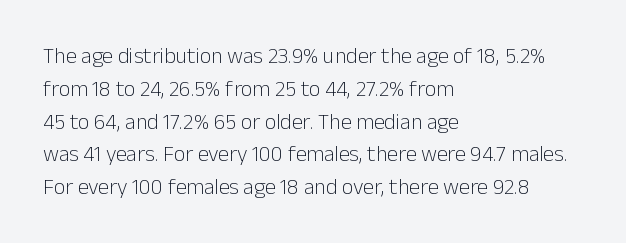
Q: Is the text bold? A: No.
Q: Is the text italic (slanted)? A: No, it is upright.
Q: Is the text underlined? A: No.
Q: How is the paragraph aligned? A: Left-aligned.
Q: Is the spacing between letters normal or unusually wide? A: Normal.
Q: Is the spacing between lines tight, normal or loose? A: Normal.
